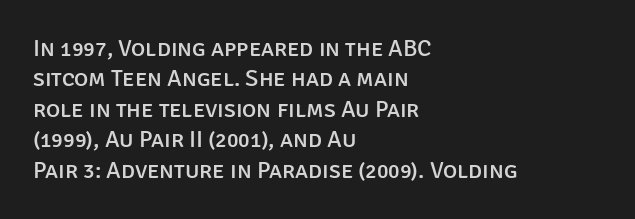
The image shows 24 px text type, upright; set left-aligned, normal line spacing (1.27x), normal letter spacing, not underlined.
